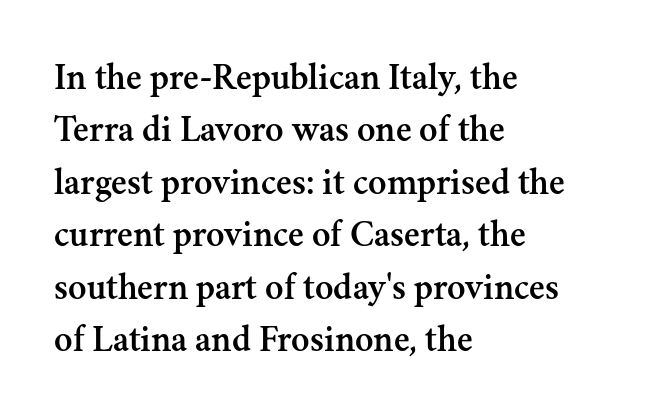
Q: Is the text italic (slanted)? A: No, it is upright.
Q: Is the typeface a serif or a sans-serif typeface? A: Serif.
Q: Is the text underlined? A: No.
Q: How is the paragraph aligned? A: Left-aligned.
Q: Is the spacing between letters normal or unusually wide? A: Normal.
Q: Is the spacing between lines tight, normal or loose? A: Normal.
Q: Width (condensed, normal, or wide)? A: Normal.
Q: Stroke contrast? A: Medium.
Q: x-height? A: Small.
Q: Monospaced? A: No.
